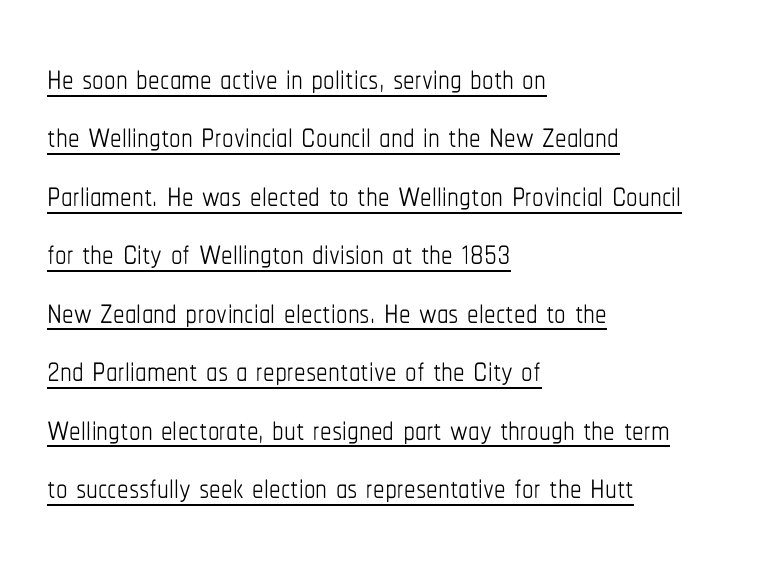
{"italic": "no", "bold": "no", "weight": "thin", "width": "condensed", "stroke_contrast": "low", "x_height": "medium", "monospaced": "no", "underline": "yes", "align": "left", "line_spacing": "normal", "line_spacing_ratio": 1.27, "letter_spacing": "normal", "letter_spacing_em": 0.0, "glyph_px": 46}
